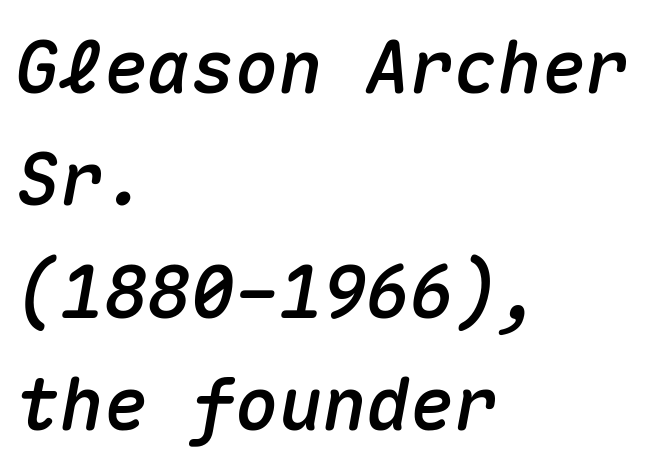
{"italic": "yes", "lean": "right", "slant_degrees": 10, "width": "normal", "stroke_contrast": "medium", "x_height": "medium", "monospaced": "yes", "underline": "no", "align": "left", "line_spacing": "normal", "line_spacing_ratio": 1.54, "letter_spacing": "normal", "letter_spacing_em": 0.0, "glyph_px": 73}
